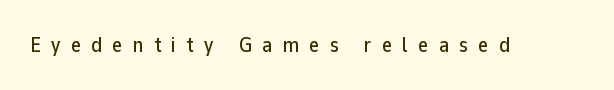
The image shows 21 px text type, upright; set unusually wide letter spacing (+0.49 em), not underlined.
